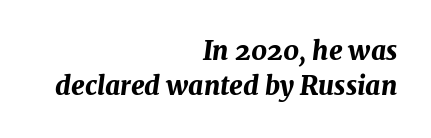
You can tell it's italic because the verticals aren't actually vertical. Each line ends at the same right margin while the left side varies. The foot of each line stays bare and open. Its strokes are broad and dark, the hallmark of bold type.
